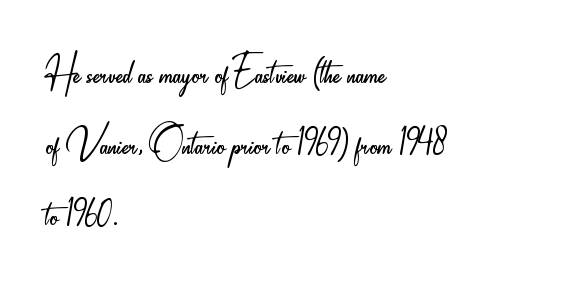
The image shows 52 px light, condensed sans-serif type; set left-aligned, normal line spacing (1.37x), normal letter spacing, not underlined; low stroke contrast and a small x-height.
